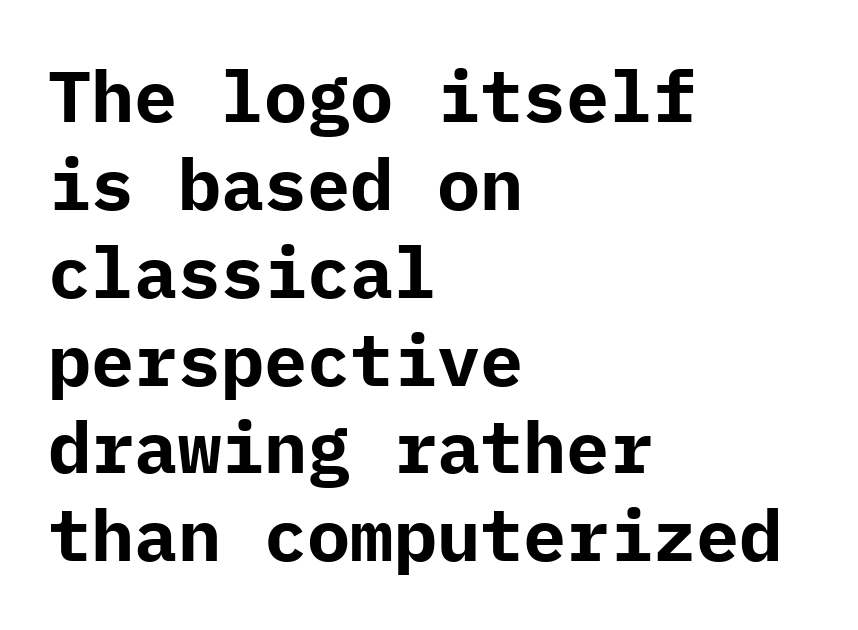
Q: Is the text bold? A: Yes.
Q: Is the text italic (slanted)? A: No, it is upright.
Q: Is the typeface a serif or a sans-serif typeface? A: Sans-serif.
Q: Is the text underlined? A: No.
Q: How is the paragraph aligned? A: Left-aligned.
Q: Is the spacing between letters normal or unusually wide? A: Normal.
Q: Width (condensed, normal, or wide)? A: Normal.
Q: Stroke contrast? A: Low.
Q: x-height? A: Medium.
